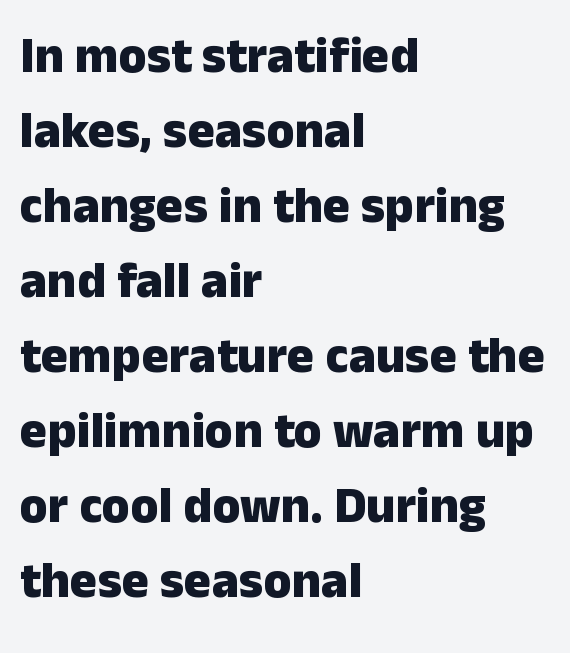
{"serif": "no", "italic": "no", "bold": "yes", "weight": "heavy", "width": "normal", "stroke_contrast": "low", "x_height": "medium", "monospaced": "no", "underline": "no", "align": "left", "line_spacing": "normal", "line_spacing_ratio": 1.47, "letter_spacing": "normal", "letter_spacing_em": 0.0, "glyph_px": 51}
